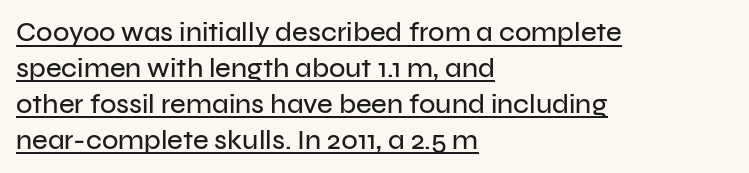
The image shows 27 px text type, upright; set left-aligned, normal line spacing (1.33x), normal letter spacing, underlined.
